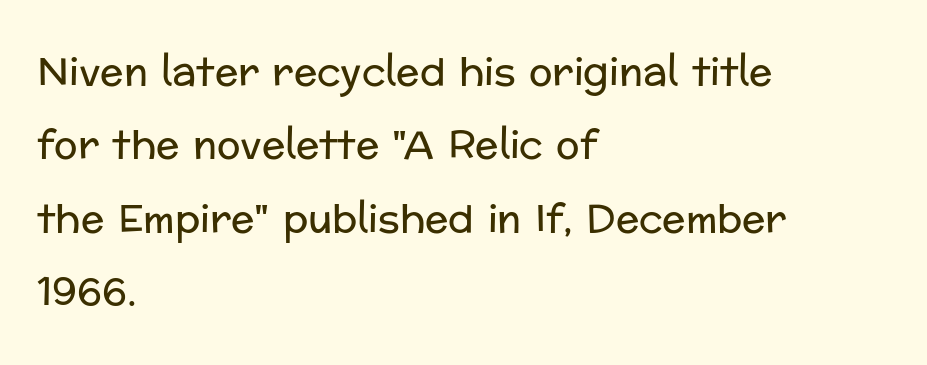
Q: Is the text bold? A: No.
Q: Is the text italic (slanted)? A: No, it is upright.
Q: Is the typeface a serif or a sans-serif typeface? A: Sans-serif.
Q: Is the text underlined? A: No.
Q: How is the paragraph aligned? A: Left-aligned.
Q: Is the spacing between letters normal or unusually wide? A: Normal.
Q: Width (condensed, normal, or wide)? A: Normal.
Q: Stroke contrast? A: Low.
Q: x-height? A: Medium.
Q: Monospaced? A: No.
